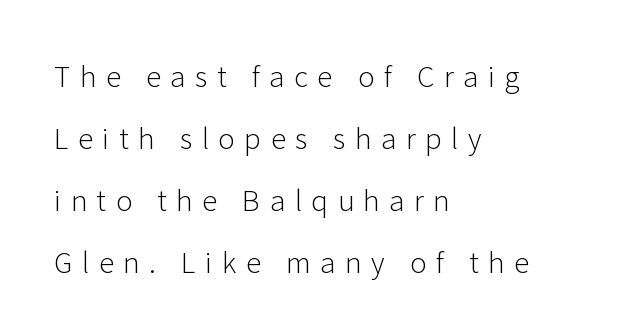
The image shows 28 px light sans-serif type, upright; set left-aligned, loose line spacing (2.21x), unusually wide letter spacing (+0.34 em), not underlined; low stroke contrast and a medium x-height.
